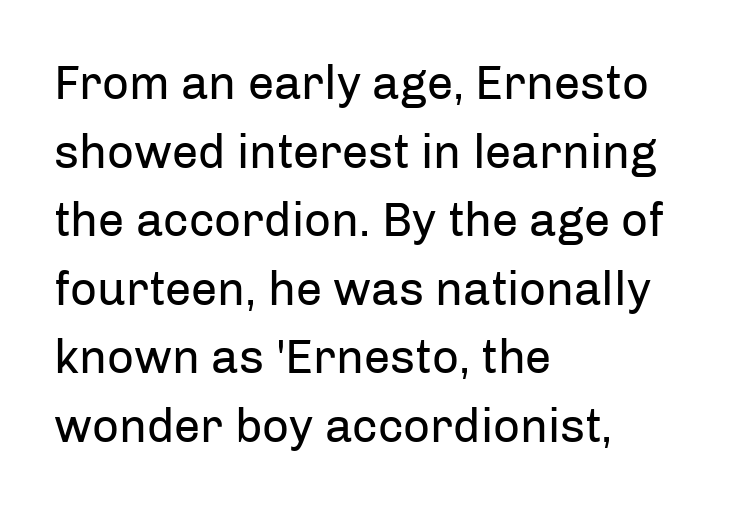
The image shows 47 px regular-weight sans-serif type, upright; set left-aligned, normal line spacing (1.46x), normal letter spacing, not underlined; low stroke contrast and a medium x-height.
